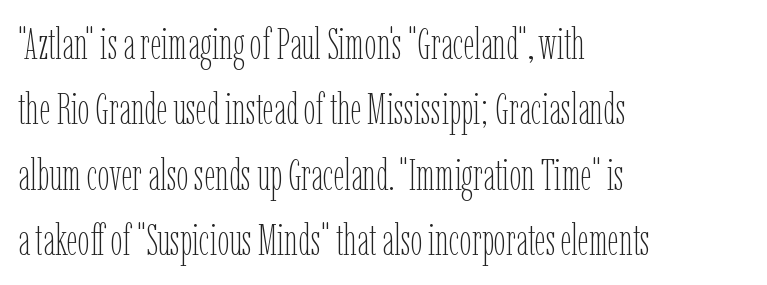
{"italic": "no", "bold": "no", "weight": "thin", "width": "condensed", "stroke_contrast": "low", "x_height": "medium", "monospaced": "no", "underline": "no", "align": "left", "line_spacing": "normal", "line_spacing_ratio": 1.52, "letter_spacing": "normal", "letter_spacing_em": 0.0, "glyph_px": 43}
